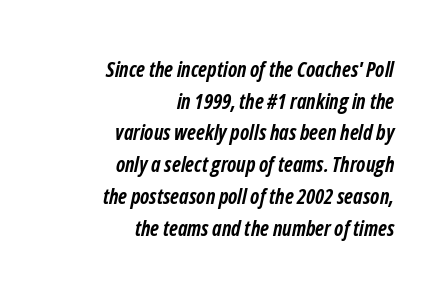
Q: Is the text bold? A: Yes.
Q: Is the text italic (slanted)? A: Yes, it leans right by about 12 degrees.
Q: Is the text underlined? A: No.
Q: How is the paragraph aligned? A: Right-aligned.
Q: Is the spacing between letters normal or unusually wide? A: Normal.
Q: Is the spacing between lines tight, normal or loose? A: Normal.
